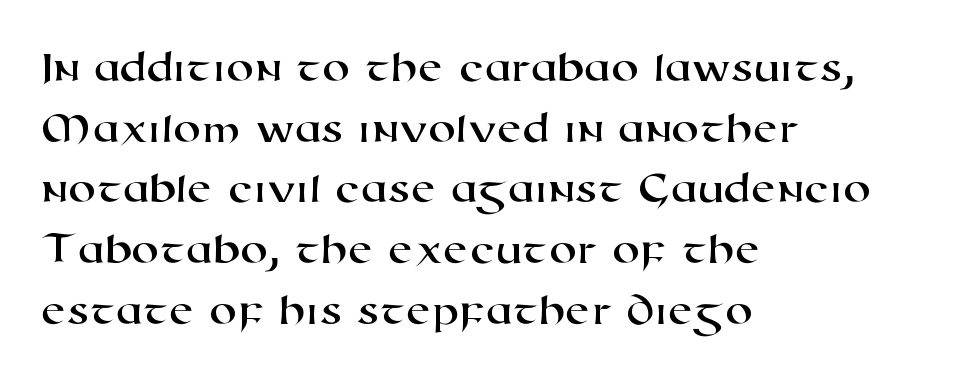
Note the varied advance widths — an 'i' is clearly narrower than an 'm'. Has an underline been added? It has not. The typesetter chose a ragged-right arrangement here. Unlike a traditional serif, this face leaves its strokes unadorned. Does the leading feel generous? No, just average.
